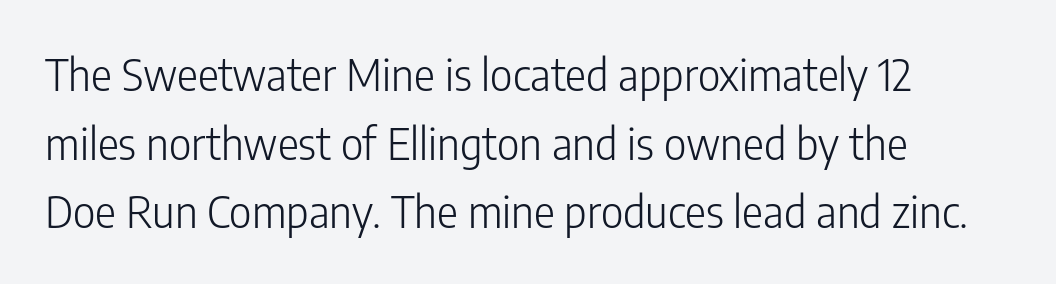
{"serif": "no", "italic": "no", "bold": "no", "weight": "light", "width": "condensed", "stroke_contrast": "low", "x_height": "medium", "monospaced": "no", "underline": "no", "align": "left", "line_spacing": "normal", "line_spacing_ratio": 1.56, "letter_spacing": "normal", "letter_spacing_em": 0.0, "glyph_px": 44}
